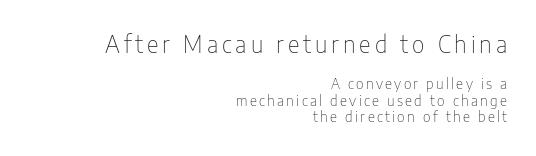
The foot of each line stays bare and open. A roman cut, with each character standing at attention. Unbolded letterforms with no extra heft. Here the first block reads like a headline and the second like body copy. A student would call this right alignment; a typographer would say flush right, rag left.
